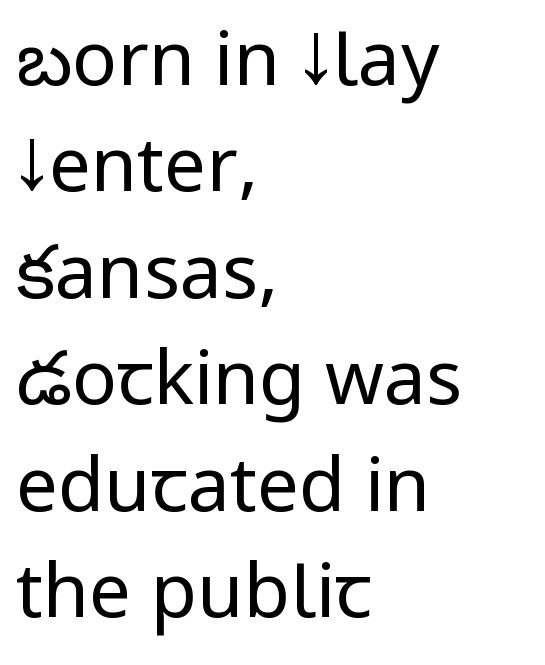
{"serif": "no", "italic": "no", "bold": "no", "weight": "regular", "width": "condensed", "stroke_contrast": "low", "underline": "no", "align": "left", "line_spacing": "normal", "line_spacing_ratio": 1.42, "letter_spacing": "normal", "letter_spacing_em": 0.0, "glyph_px": 75}
